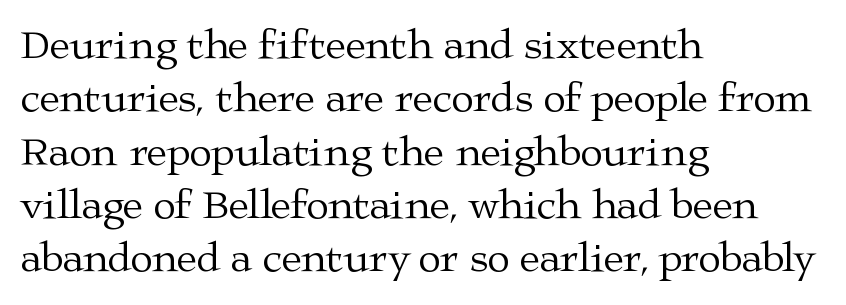
{"serif": "yes", "italic": "no", "bold": "no", "weight": "regular", "width": "wide", "stroke_contrast": "medium", "x_height": "medium", "monospaced": "no", "underline": "no", "align": "left", "line_spacing": "normal", "line_spacing_ratio": 1.3, "letter_spacing": "normal", "letter_spacing_em": 0.0, "glyph_px": 41}
